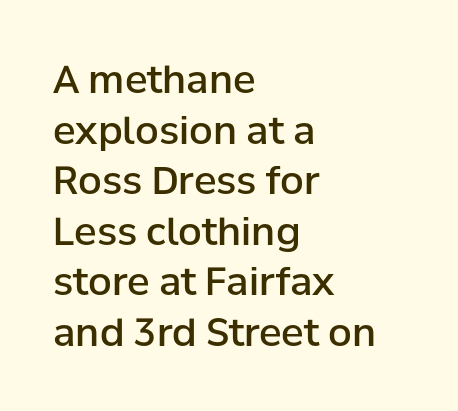
{"serif": "no", "italic": "no", "bold": "semi", "weight": "semibold", "width": "normal", "stroke_contrast": "low", "x_height": "medium", "monospaced": "no", "underline": "no", "align": "left", "line_spacing": "normal", "line_spacing_ratio": 1.33, "letter_spacing": "normal", "letter_spacing_em": 0.0, "glyph_px": 38}
